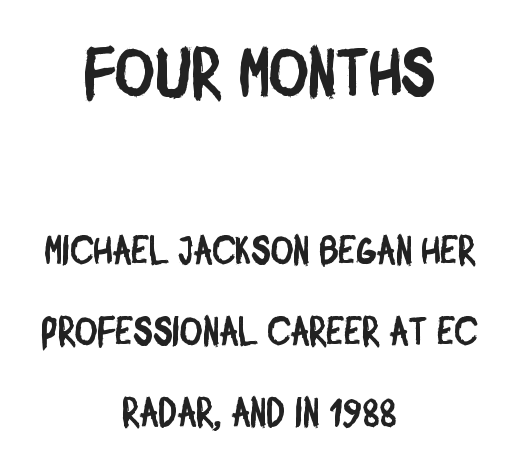
The image shows 68 px condensed sans-serif type; set centered, loose line spacing (2.07x), normal letter spacing, not underlined; the first (top) block is 1.74x larger; low stroke contrast and a large x-height.
